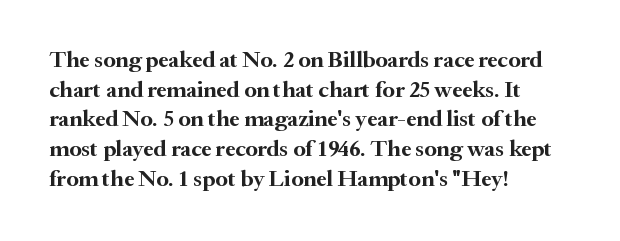
{"italic": "no", "bold": "yes", "underline": "no", "align": "left", "line_spacing": "normal", "line_spacing_ratio": 1.29, "letter_spacing": "normal", "letter_spacing_em": 0.0, "glyph_px": 23}
